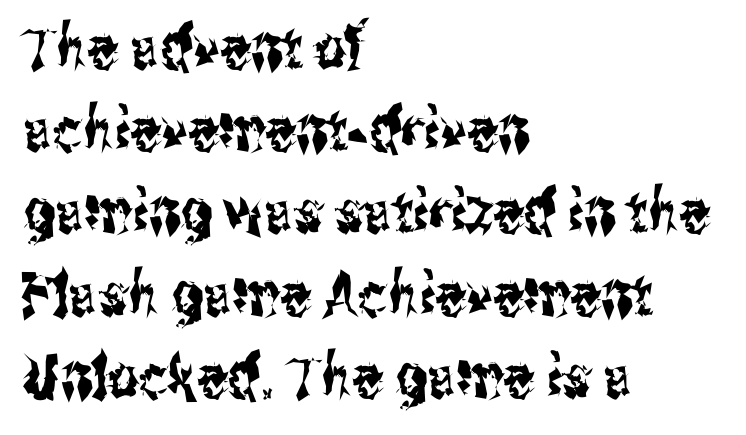
The image shows 60 px condensed sans-serif type, upright; set left-aligned, normal line spacing (1.37x), normal letter spacing, not underlined; medium stroke contrast and a medium x-height.
